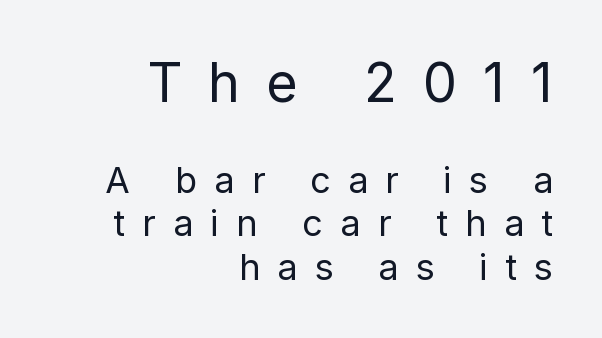
The image shows 54 px regular-weight sans-serif type, upright; set right-aligned, line spacing 1.21x, unusually wide letter spacing (+0.48 em), not underlined; the first (top) block is 1.5x larger; low stroke contrast and a medium x-height.
